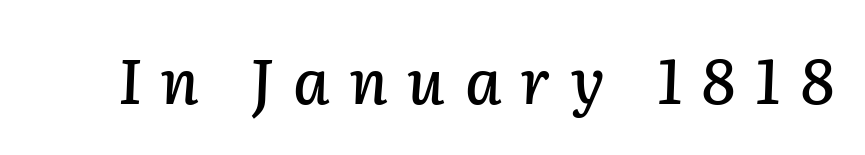
The rendering uses natural spacing where letterforms have individual widths. Students, note that the glyphs here are deliberately spaced far apart. Observe the lean: these are italic letterforms. Nobody drew a line under any word here.
